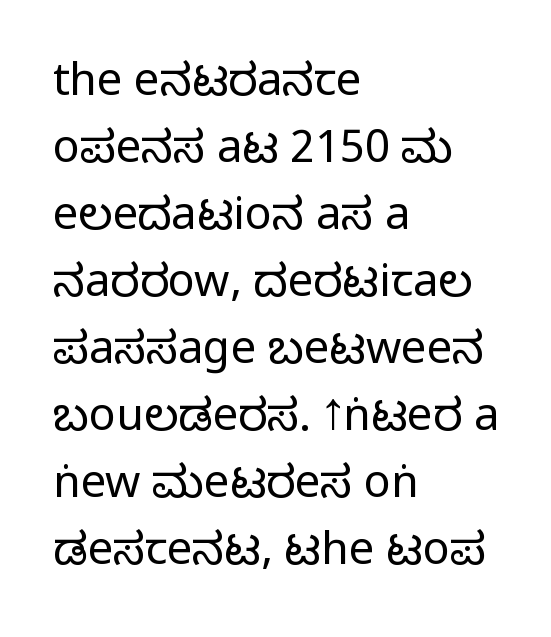
Q: Is the text italic (slanted)? A: No, it is upright.
Q: Is the typeface a serif or a sans-serif typeface? A: Sans-serif.
Q: Is the text underlined? A: No.
Q: How is the paragraph aligned? A: Left-aligned.
Q: Is the spacing between letters normal or unusually wide? A: Normal.
Q: Is the spacing between lines tight, normal or loose? A: Normal.
Q: Width (condensed, normal, or wide)? A: Condensed.
Q: Stroke contrast? A: Medium.
Q: Monospaced? A: No.
